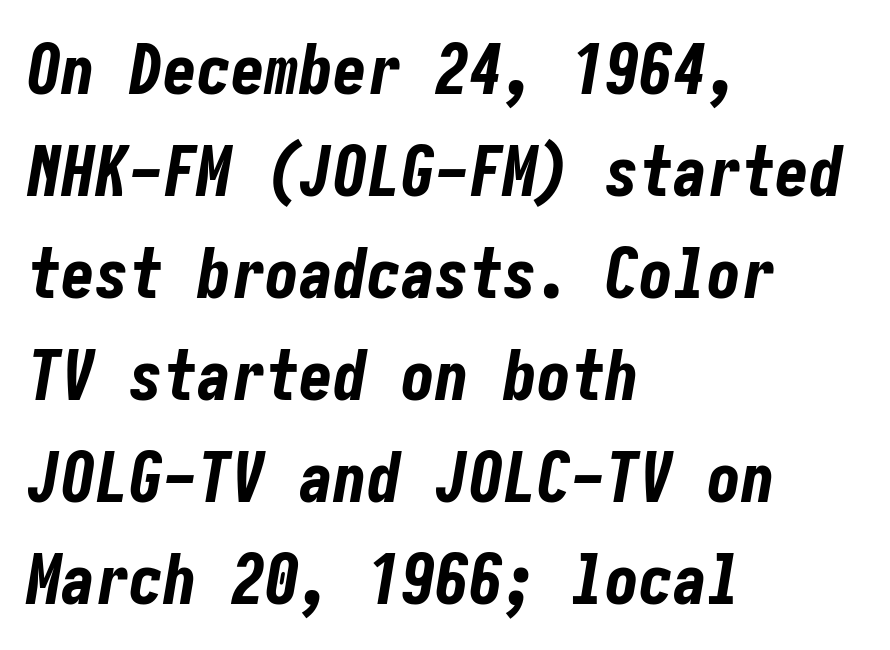
The image shows 68 px bold, condensed type, italic (leaning right); set left-aligned, normal line spacing (1.5x), normal letter spacing, not underlined; low stroke contrast and a medium x-height.
